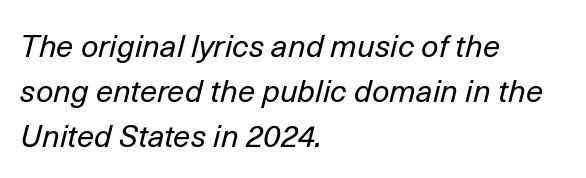
The image shows 31 px regular-weight type, italic (leaning right); set left-aligned, normal line spacing (1.45x), normal letter spacing, not underlined; low stroke contrast and a medium x-height.
